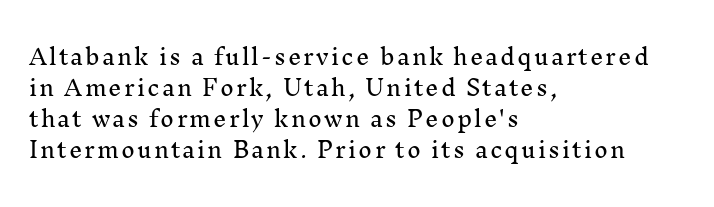
Q: Is the text italic (slanted)? A: No, it is upright.
Q: Is the text underlined? A: No.
Q: How is the paragraph aligned? A: Left-aligned.
Q: Is the spacing between lines tight, normal or loose? A: Normal.
